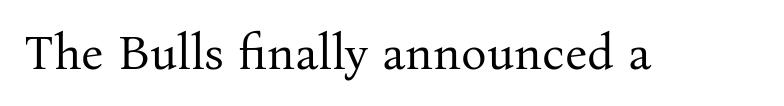
The image shows 48 px regular-weight serif type, upright; set normal letter spacing, not underlined; medium stroke contrast and a medium x-height.
